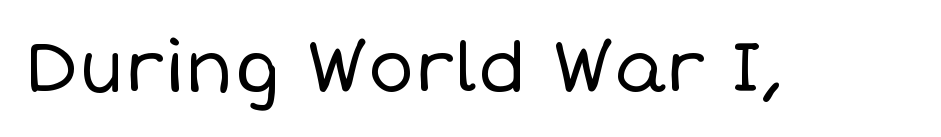
A typesetter would call this proportional, since set widths differ per character. Beneath every word, the page is bare. The specimen reads as upright at a glance. The horizontal fit of the characters is conventional and even. Stems and bowls with no extra thickness — not bold.
